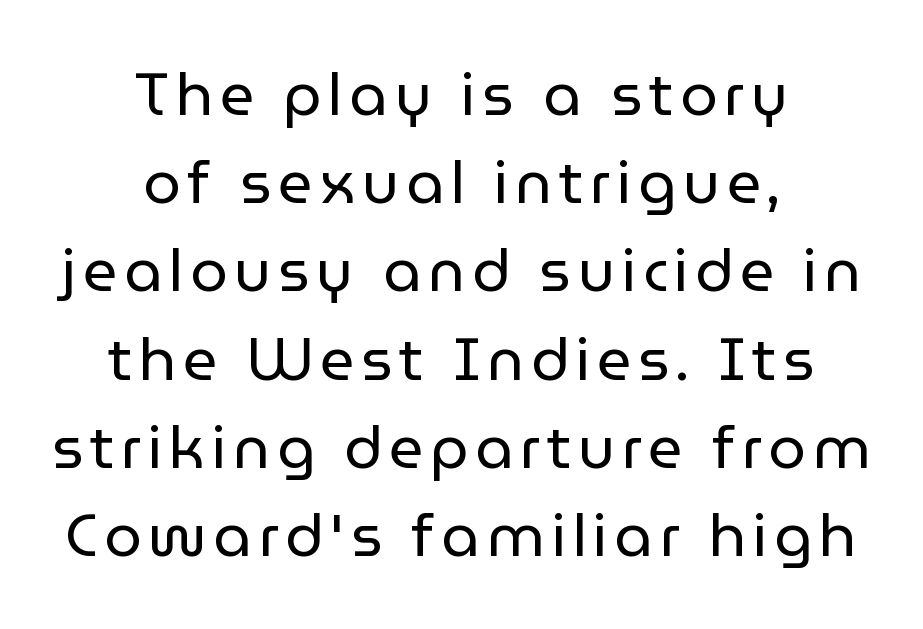
The image shows 60 px regular-weight sans-serif type, upright; set centered, normal line spacing (1.47x), not underlined; low stroke contrast and a medium x-height.
